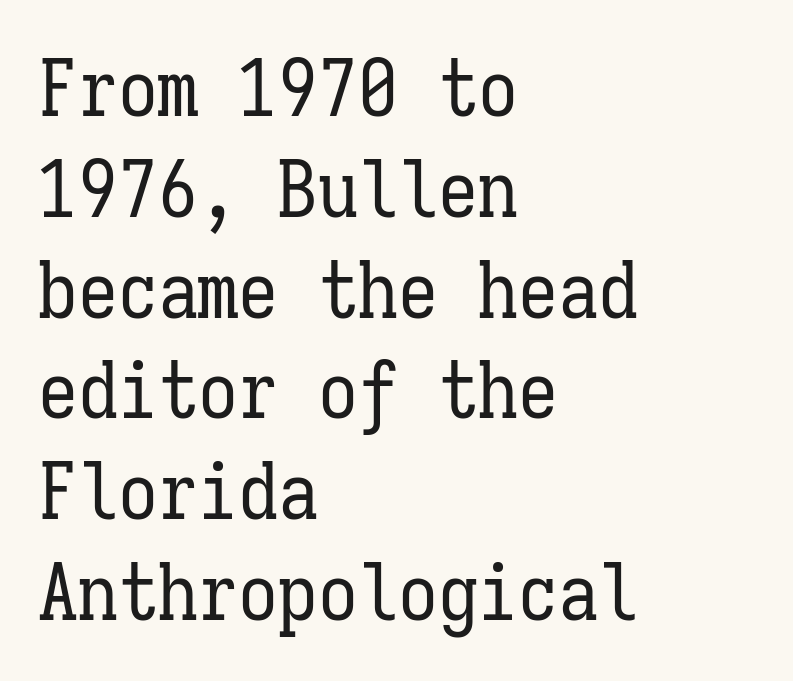
The image shows 80 px regular-weight, condensed type, upright, monospaced; set left-aligned, normal line spacing (1.26x), normal letter spacing, not underlined; low stroke contrast and a medium x-height.
